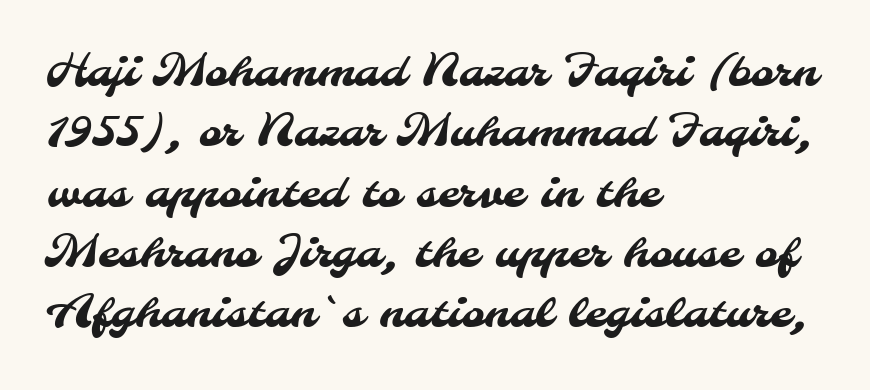
{"serif": "no", "width": "normal", "stroke_contrast": "medium", "x_height": "small", "monospaced": "no", "underline": "no", "align": "left", "line_spacing": "normal", "line_spacing_ratio": 1.37, "letter_spacing": "normal", "letter_spacing_em": 0.0, "glyph_px": 44}
